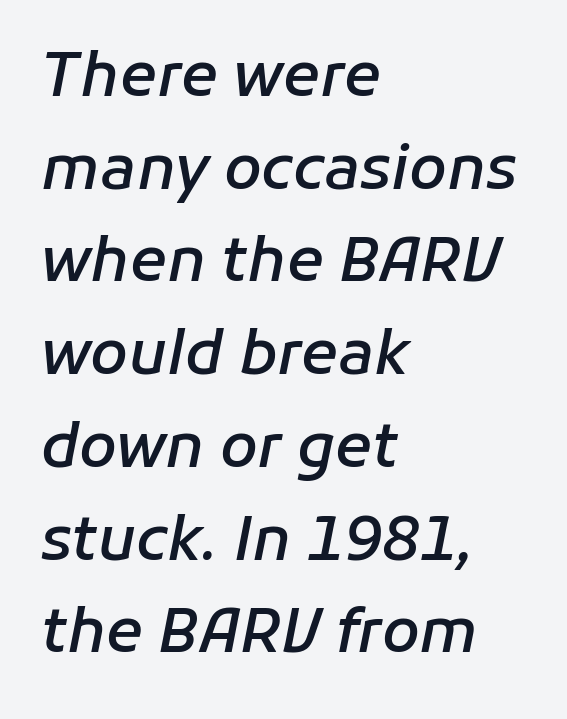
The image shows 61 px semibold type, italic (leaning right); set left-aligned, normal line spacing (1.52x), normal letter spacing, not underlined; low stroke contrast and a medium x-height.
